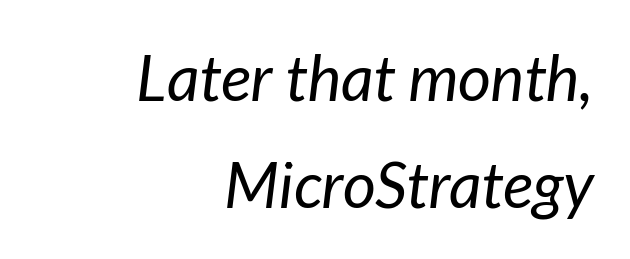
{"italic": "yes", "lean": "right", "slant_degrees": 7, "bold": "no", "weight": "regular", "width": "normal", "stroke_contrast": "low", "x_height": "medium", "monospaced": "no", "underline": "no", "align": "right", "line_spacing": "normal", "line_spacing_ratio": 1.67, "letter_spacing": "normal", "letter_spacing_em": 0.0, "glyph_px": 64}
